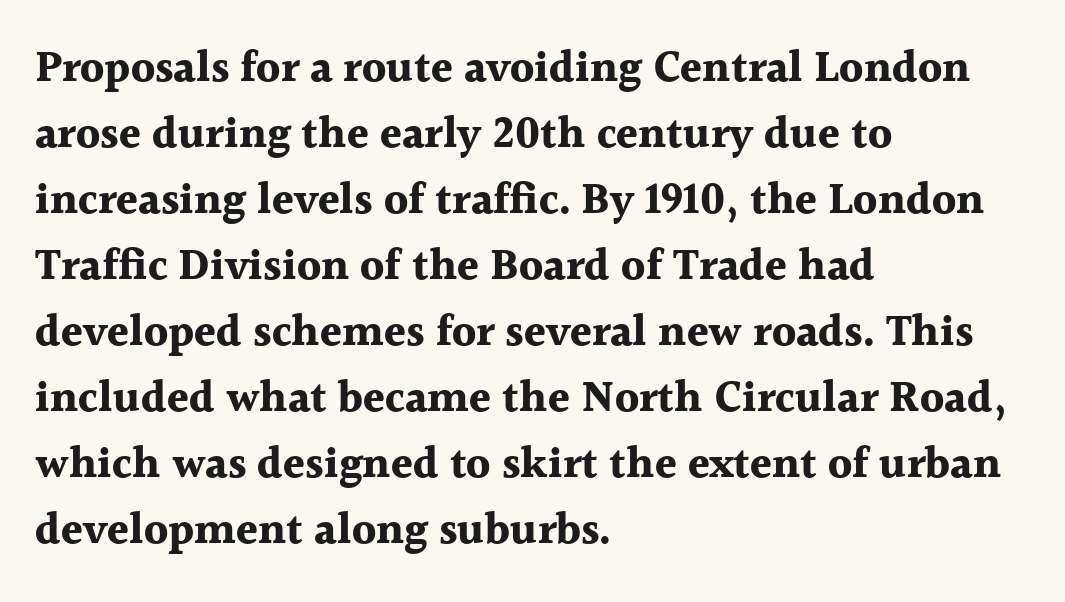
{"serif": "yes", "italic": "no", "bold": "yes", "weight": "bold", "width": "normal", "x_height": "medium", "monospaced": "no", "underline": "no", "align": "left", "line_spacing": "normal", "line_spacing_ratio": 1.5, "letter_spacing": "normal", "letter_spacing_em": 0.0, "glyph_px": 44}
